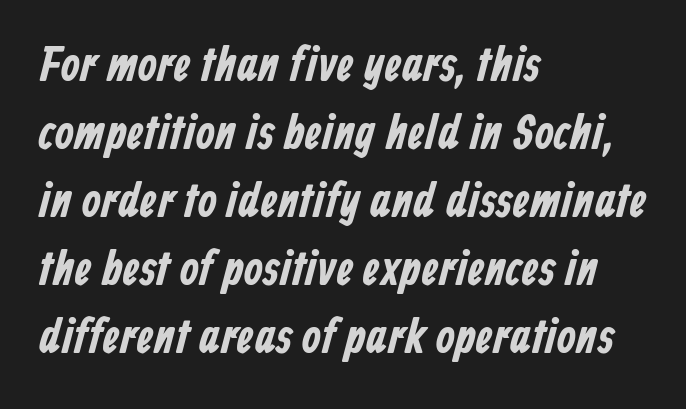
Q: Is the typeface a serif or a sans-serif typeface? A: Sans-serif.
Q: Is the text underlined? A: No.
Q: How is the paragraph aligned? A: Left-aligned.
Q: Is the spacing between letters normal or unusually wide? A: Normal.
Q: Is the spacing between lines tight, normal or loose? A: Normal.
Q: Width (condensed, normal, or wide)? A: Condensed.
Q: Stroke contrast? A: Low.
Q: x-height? A: Medium.
Q: Monospaced? A: No.
